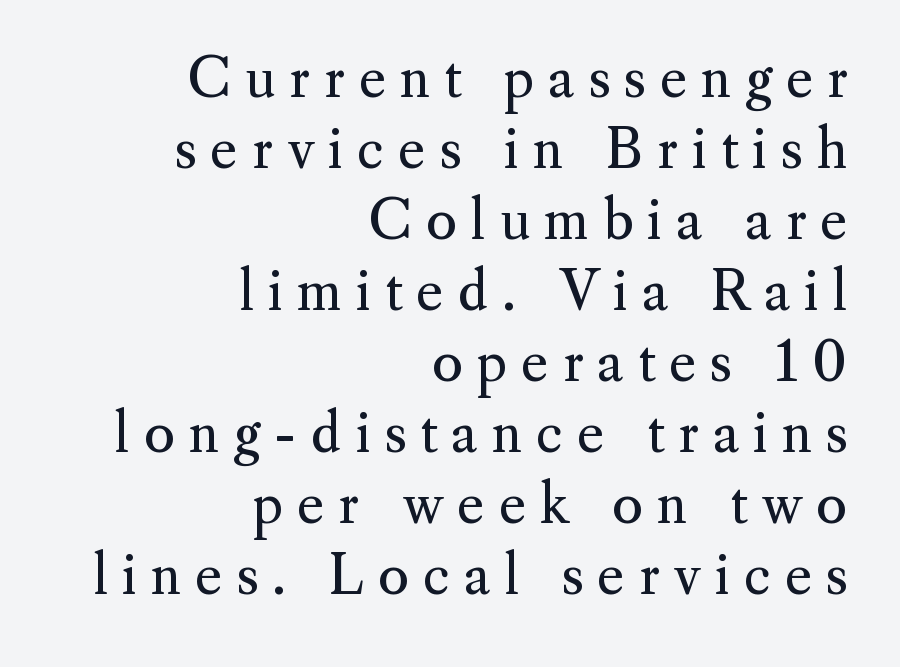
{"serif": "yes", "italic": "no", "bold": "no", "weight": "regular", "width": "normal", "stroke_contrast": "medium", "x_height": "small", "monospaced": "no", "underline": "no", "align": "right", "line_spacing": "normal", "line_spacing_ratio": 1.34, "letter_spacing": "wide", "letter_spacing_em": 0.26, "glyph_px": 53}
